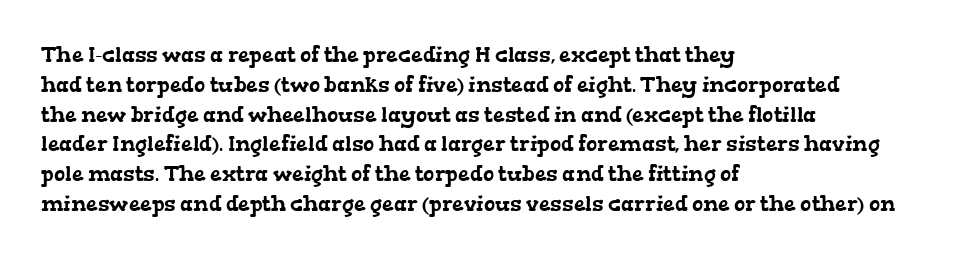
The image shows 21 px text type; set left-aligned, normal line spacing (1.42x), normal letter spacing, not underlined.
